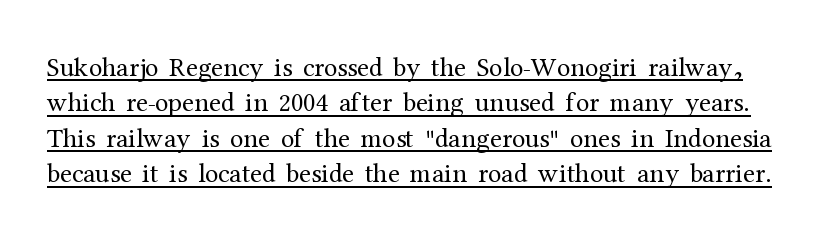
The image shows 27 px text type, upright; set normal line spacing (1.31x), normal letter spacing, underlined.
